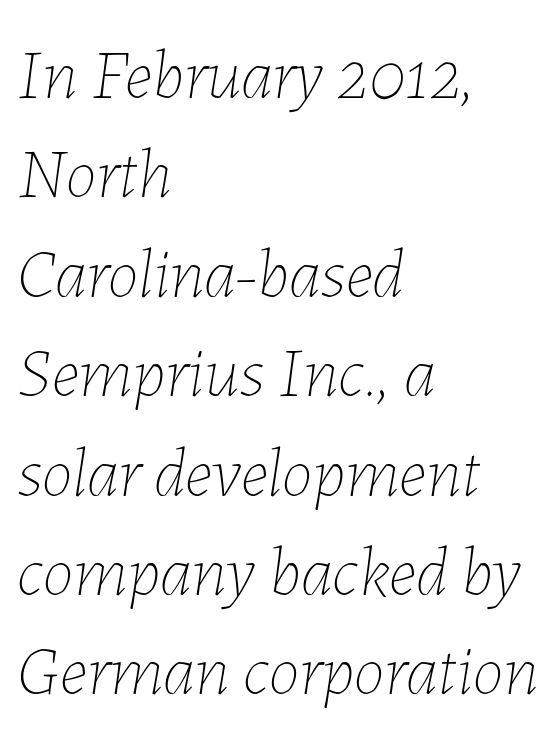
Is the stroke heavy? The answer is a plain regular-or-lighter. The passage shown is not underscored anywhere. One-word summary of the alignment: left. One glance says typical: line gaps are just what's usual.
